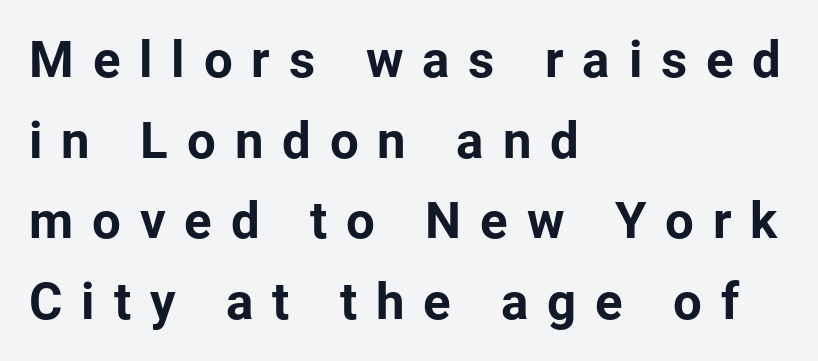
The image shows 51 px bold sans-serif type, upright; set left-aligned, normal line spacing (1.58x), unusually wide letter spacing (+0.37 em), not underlined; low stroke contrast and a medium x-height.
